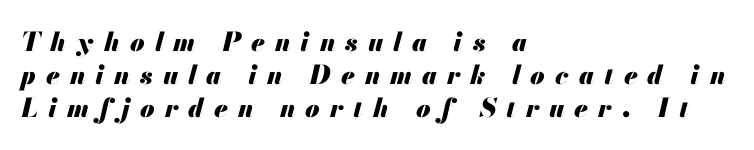
{"italic": "yes", "lean": "right", "slant_degrees": 13, "bold": "yes", "underline": "no", "align": "left", "line_spacing": "normal", "line_spacing_ratio": 1.27, "letter_spacing": "wide", "letter_spacing_em": 0.39, "glyph_px": 26}
